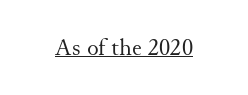
The image shows 24 px text type, upright; set normal letter spacing, underlined.
